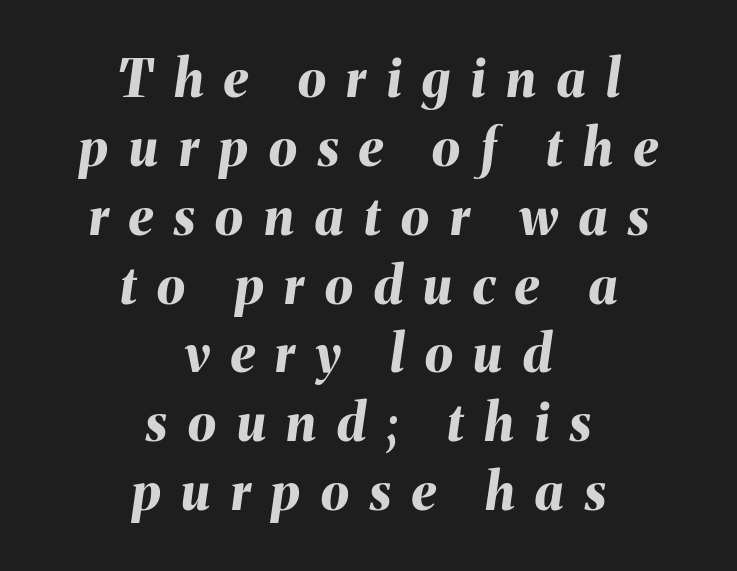
Q: Is the text bold? A: Yes.
Q: Is the text italic (slanted)? A: Yes, it leans right by about 8 degrees.
Q: Is the text underlined? A: No.
Q: How is the paragraph aligned? A: Centered.
Q: Is the spacing between letters normal or unusually wide? A: Unusually wide.
Q: Is the spacing between lines tight, normal or loose? A: Normal.
Q: Width (condensed, normal, or wide)? A: Normal.
Q: Stroke contrast? A: Medium.
Q: x-height? A: Medium.
Q: Monospaced? A: No.
